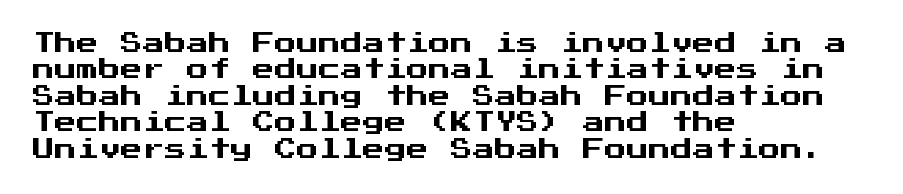
{"italic": "no", "underline": "no", "align": "left", "line_spacing_ratio": 1.2, "letter_spacing": "normal", "letter_spacing_em": 0.0, "glyph_px": 22}
